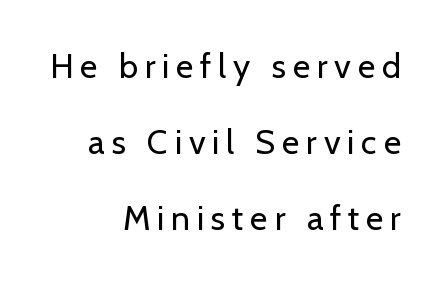
The image shows 34 px regular-weight sans-serif type, upright; set right-aligned, loose line spacing (2.24x), unusually wide letter spacing (+0.2 em), not underlined; low stroke contrast and a medium x-height.
